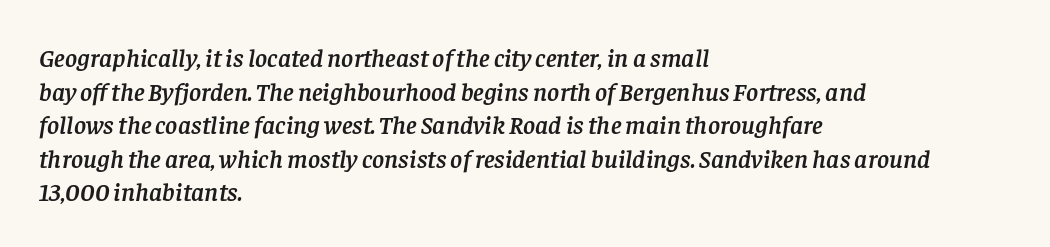
Q: Is the text italic (slanted)? A: Yes, it leans right by about 8 degrees.
Q: Is the text underlined? A: No.
Q: How is the paragraph aligned? A: Left-aligned.
Q: Is the spacing between letters normal or unusually wide? A: Normal.
Q: Is the spacing between lines tight, normal or loose? A: Normal.
